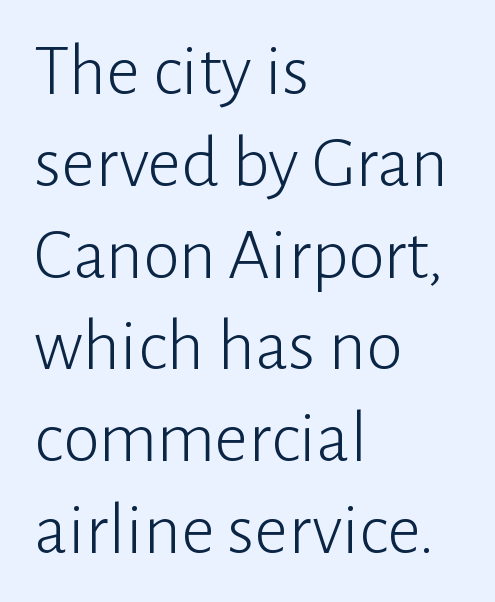
The image shows 74 px light sans-serif type, upright; set left-aligned, line spacing 1.24x, normal letter spacing, not underlined; low stroke contrast and a medium x-height.
